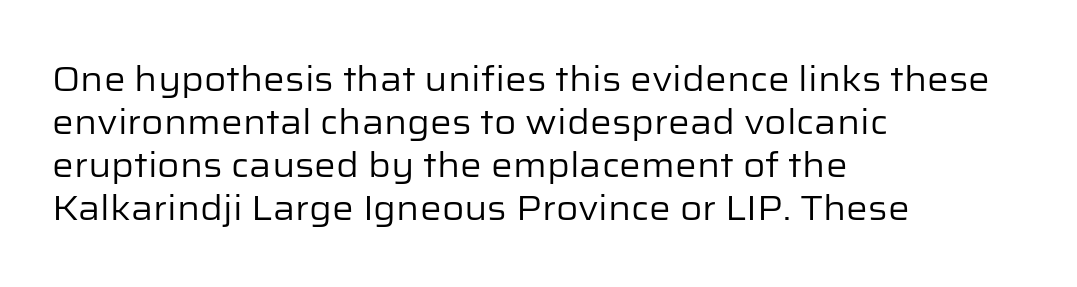
{"serif": "no", "italic": "no", "bold": "no", "weight": "regular", "width": "normal", "stroke_contrast": "low", "x_height": "medium", "monospaced": "no", "underline": "no", "align": "left", "line_spacing": "normal", "line_spacing_ratio": 1.26, "letter_spacing": "normal", "letter_spacing_em": 0.0, "glyph_px": 34}
